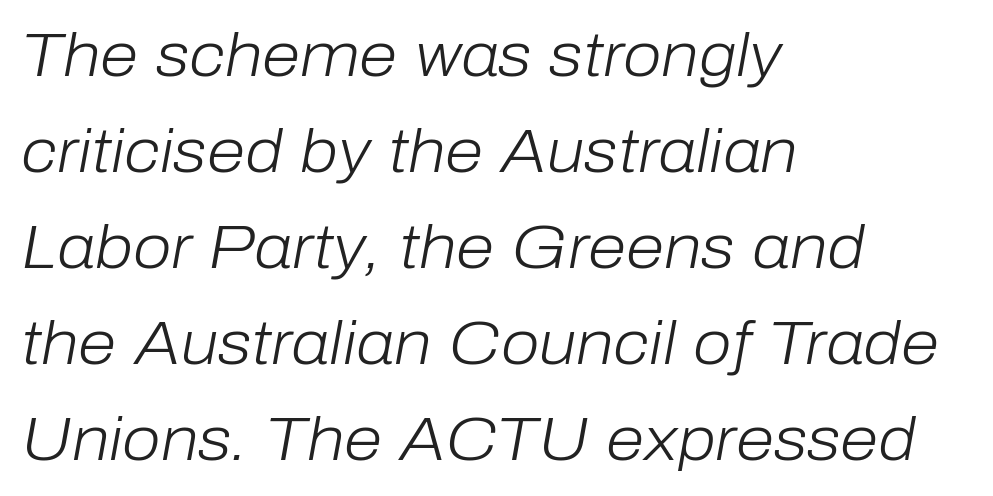
The area under the type is left untouched. Standard letterfit; no display-style spreading of the glyphs. Tall strokes in this sample are angled rather than plumb. The weight would be labelled regular, book, light, or lighter still. Quick note: interline space is typical. Caption: multi-line text, flush left, ragged right.
